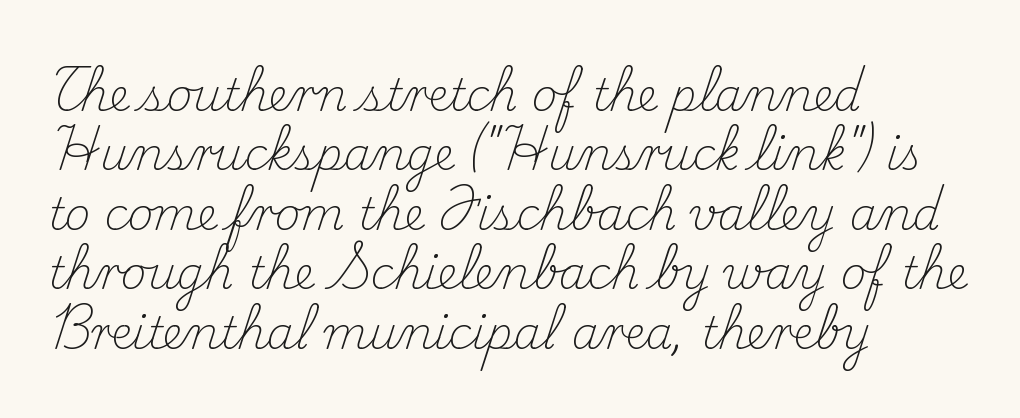
The image shows 44 px light serif type; set left-aligned, normal line spacing (1.35x), normal letter spacing, not underlined; medium stroke contrast and a small x-height.
